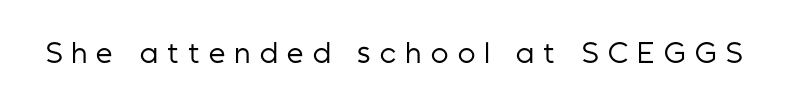
Q: Is the text bold? A: No.
Q: Is the text italic (slanted)? A: No, it is upright.
Q: Is the text underlined? A: No.
Q: Is the spacing between letters normal or unusually wide? A: Unusually wide.
